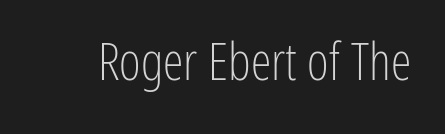
The strokes are not fattened; the text isn't bold. Letterform terminals end flat and unadorned throughout the passage. Just letters on the line, the space beneath them empty. The type sits square on the baseline with zero lean. Standard letterfit; no display-style spreading of the glyphs.
